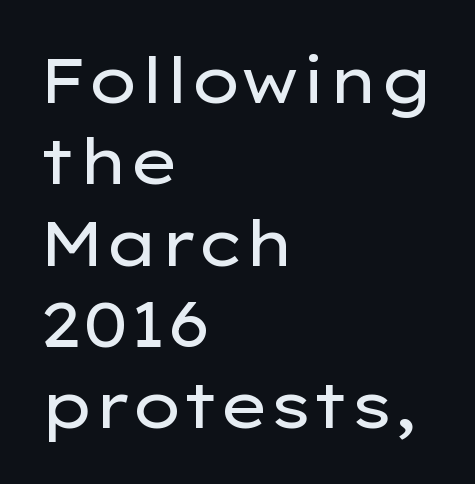
{"serif": "no", "italic": "no", "bold": "no", "weight": "regular", "width": "wide", "stroke_contrast": "low", "x_height": "medium", "monospaced": "no", "underline": "no", "align": "left", "line_spacing": "normal", "line_spacing_ratio": 1.27, "letter_spacing": "normal", "letter_spacing_em": 0.0, "glyph_px": 64}
